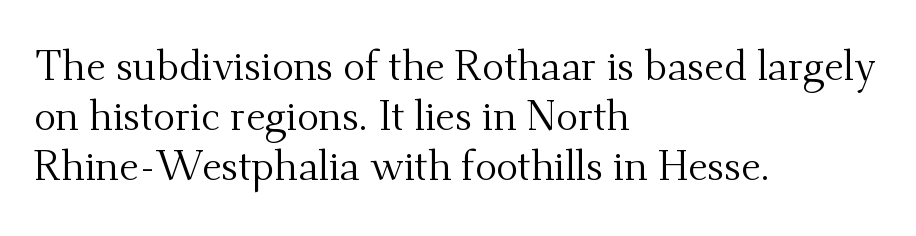
{"serif": "yes", "italic": "no", "bold": "no", "weight": "regular", "width": "normal", "stroke_contrast": "medium", "x_height": "small", "monospaced": "no", "underline": "no", "align": "left", "line_spacing_ratio": 1.22, "letter_spacing": "normal", "letter_spacing_em": 0.0, "glyph_px": 41}
